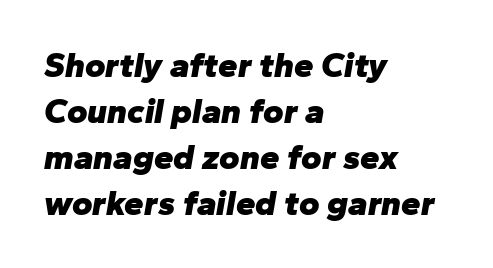
The rendering uses a moderate line-height, typical for paragraphs. No extra tracking has been applied to these lines. Each letter keeps its own natural width here, so spacing adapts to shape. This rendering features lettering with no underline. These lines carry a lot of weight — the face is fully bold.
